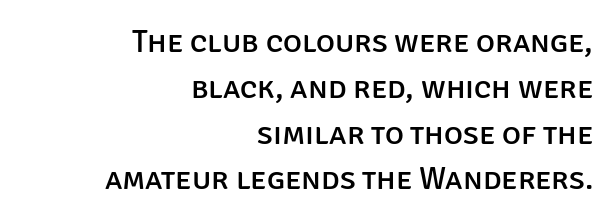
The image shows 32 px sans-serif type, upright; set right-aligned, normal line spacing (1.43x), normal letter spacing, not underlined; low stroke contrast and a large x-height.
